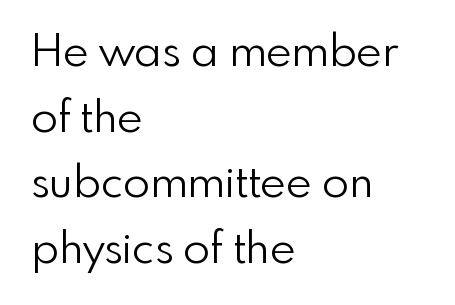
The image shows 44 px light sans-serif type, upright; set left-aligned, normal line spacing (1.49x), normal letter spacing, not underlined; low stroke contrast and a small x-height.
